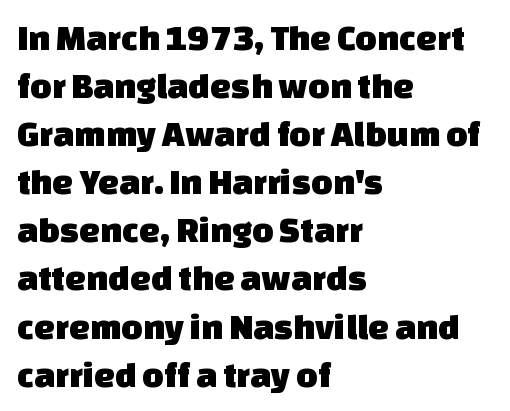
Spacing between characters is what you'd get straight out of the box. Look at the bottom of the vertical strokes: they stop flat, with no serifs. The setting favours the left margin, as ordinary paragraphs usually do. Quick note: interline space is typical. Is this a fixed-width face? No — the glyphs have proportional, varying widths. The gap between lines stays unmarked.
